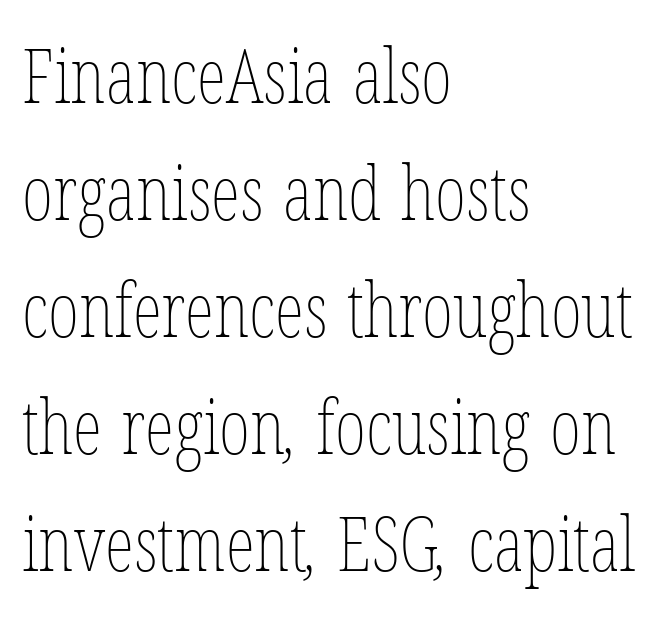
No word sits above an underline. The passage shown is not bold in any degree. Proportional: the letters do not fall into vertical columns. Regular leading.
